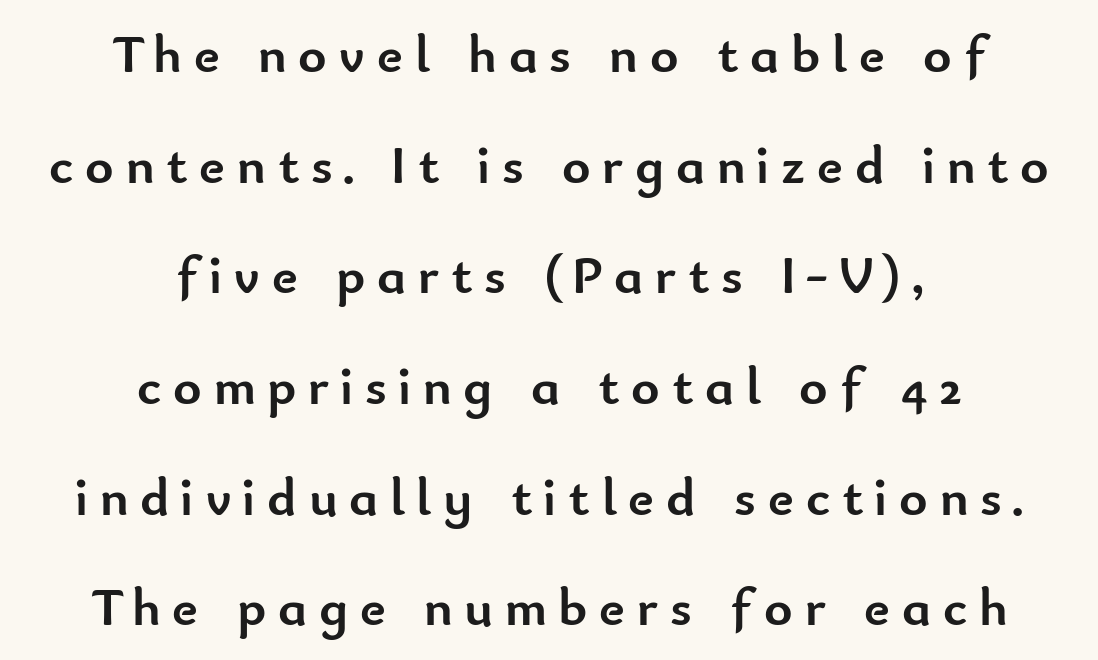
{"serif": "no", "italic": "no", "bold": "yes", "weight": "semibold", "width": "normal", "stroke_contrast": "low", "x_height": "small", "monospaced": "no", "underline": "no", "align": "center", "line_spacing": "loose", "line_spacing_ratio": 2.05, "letter_spacing": "wide", "letter_spacing_em": 0.22, "glyph_px": 54}
